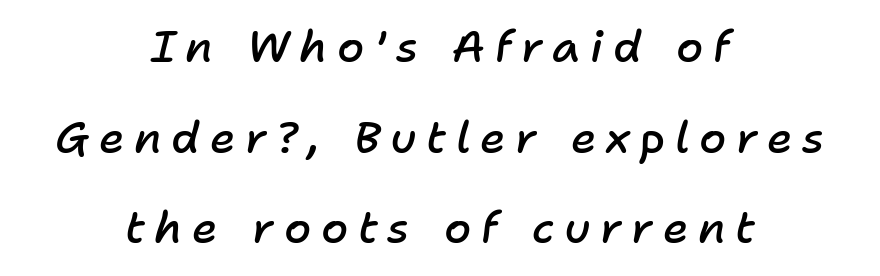
Honestly, the letter spacing is so wide it's the main thing you notice. Looks like regular typesetting: each glyph gets only the width it needs. A great deal of white space separates one row of letters from the next. If you drew a line through each stem, it would be angled. The passage shown is semibold, sitting just below true bold. No word sits above an underline.
